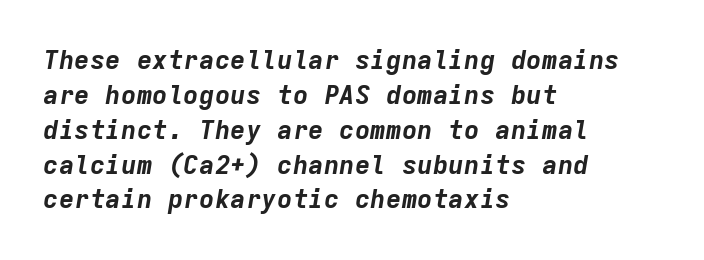
The image shows 26 px bold type, italic (leaning right); set left-aligned, normal line spacing (1.34x), normal letter spacing, not underlined.
